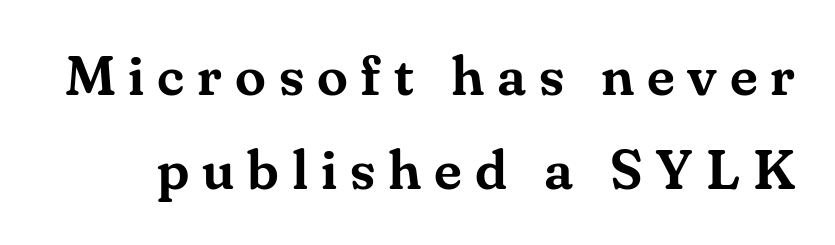
The image shows 56 px serif type, upright; set normal line spacing (1.68x), unusually wide letter spacing (+0.23 em), not underlined; medium stroke contrast and a small x-height.
